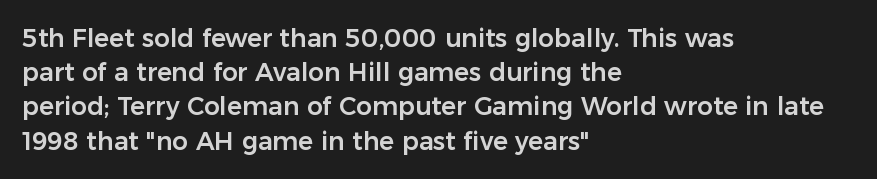
The image shows 25 px text type, upright; set left-aligned, normal line spacing (1.37x), normal letter spacing, not underlined.
